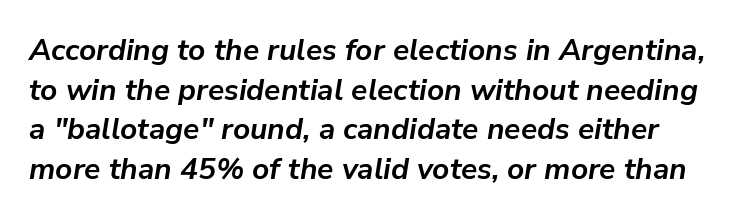
{"italic": "yes", "lean": "right", "slant_degrees": 9, "bold": "yes", "weight": "semibold", "width": "normal", "stroke_contrast": "low", "x_height": "medium", "monospaced": "no", "underline": "no", "line_spacing": "normal", "line_spacing_ratio": 1.32, "letter_spacing": "normal", "letter_spacing_em": 0.0, "glyph_px": 30}
